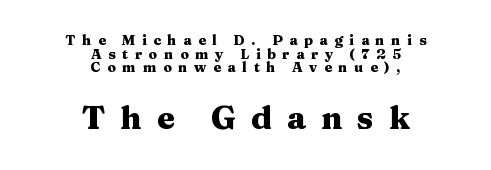
{"serif": "yes", "italic": "no", "bold": "yes", "weight": "heavy", "width": "wide", "stroke_contrast": "medium", "x_height": "medium", "monospaced": "no", "underline": "no", "align": "center", "line_spacing": "tight", "line_spacing_ratio": 0.97, "letter_spacing": "wide", "letter_spacing_em": 0.47, "larger_block": "second", "size_ratio": 2.29, "glyph_px": 32}
